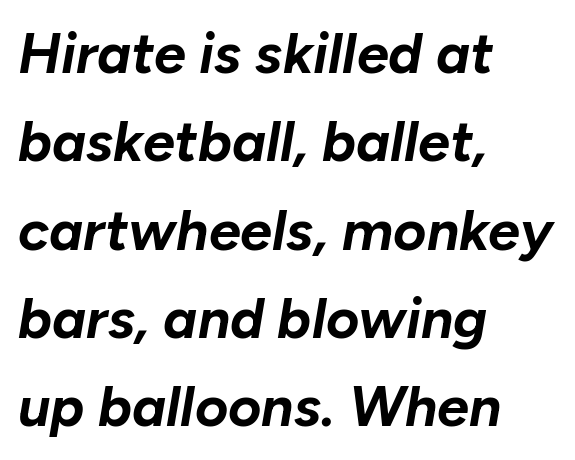
The image shows 57 px bold type, italic (leaning right); set left-aligned, normal line spacing (1.55x), normal letter spacing, not underlined; low stroke contrast and a medium x-height.
